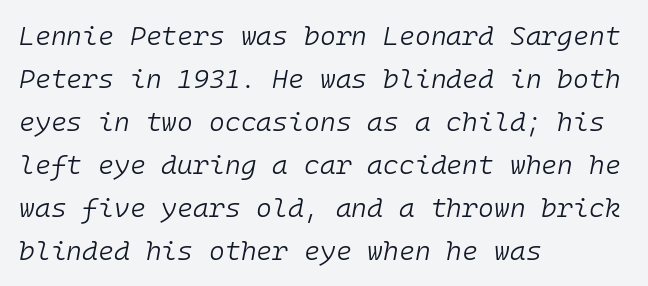
The image shows 27 px text type, italic (leaning right); set left-aligned, normal line spacing (1.59x), normal letter spacing, not underlined.
